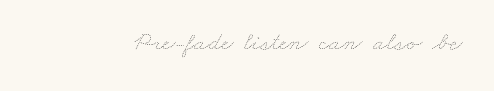
{"bold": "no", "underline": "no", "letter_spacing": "normal", "letter_spacing_em": 0.0, "glyph_px": 26}
